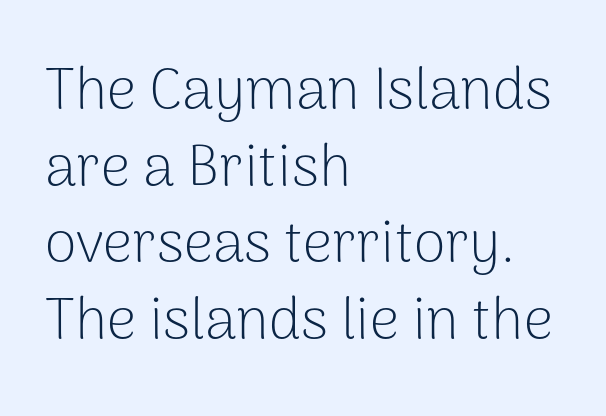
Serif or sans? Sans — the stroke terminals are bare. Ascenders rise straight up at ninety degrees. Standard letterfit; no display-style spreading of the glyphs. This sample has the flowing, uneven cadence of proportional lettering. The strip under each line holds only bare page. Layout note: lines flush left.
